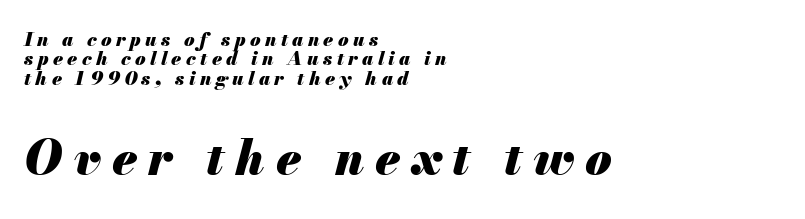
Here the designer chose a conventional face with non-uniform glyph widths. Closely set lines give the paragraph a compact silhouette. This sample is left-justified, so line endings fall wherever the words run out. There is plenty of visible air inserted between adjacent glyphs.
